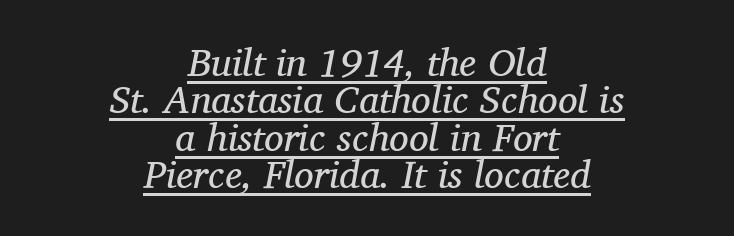
{"serif": "yes", "italic": "yes", "lean": "right", "slant_degrees": 11, "bold": "no", "weight": "regular", "width": "normal", "stroke_contrast": "medium", "x_height": "medium", "monospaced": "no", "underline": "yes", "align": "center", "line_spacing": "tight", "line_spacing_ratio": 0.96, "letter_spacing": "normal", "letter_spacing_em": 0.0, "glyph_px": 39}
